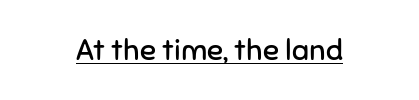
{"serif": "no", "italic": "no", "bold": "no", "weight": "regular", "width": "normal", "stroke_contrast": "low", "x_height": "medium", "monospaced": "no", "underline": "yes", "align": "center", "letter_spacing": "normal", "letter_spacing_em": 0.0, "glyph_px": 30}
